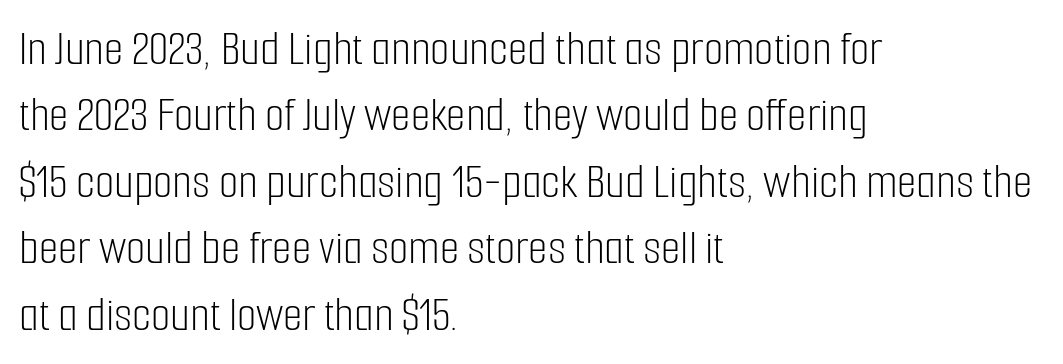
The weight would be labelled regular, book, light, or lighter still. It's the straight-up-and-down kind of type. Each line starts at the same left margin while the right side varies. Note the varied advance widths — an 'i' is clearly narrower than an 'm'. A normal amount of white space separates one row of letters from the next. These lines keep a tight, regular rhythm from letter to letter.
